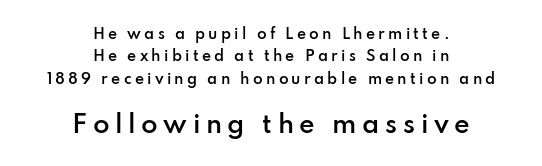
Q: Is the text bold? A: Semi-bold.
Q: Is the text italic (slanted)? A: No, it is upright.
Q: Is the text underlined? A: No.
Q: How is the paragraph aligned? A: Centered.
Q: Is the spacing between letters normal or unusually wide? A: Unusually wide.
Q: Is the spacing between lines tight, normal or loose? A: Normal.
Q: Which block of text is set in a larger size, the first (top) or the second (bottom)? A: The second (bottom) one.
